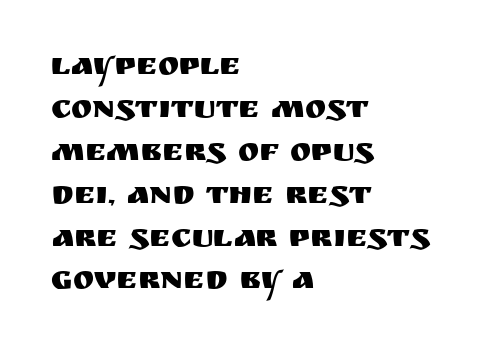
{"serif": "no", "italic": "no", "width": "normal", "stroke_contrast": "medium", "x_height": "large", "monospaced": "no", "underline": "no", "align": "left", "line_spacing": "normal", "line_spacing_ratio": 1.34, "letter_spacing": "normal", "letter_spacing_em": 0.0, "glyph_px": 32}
